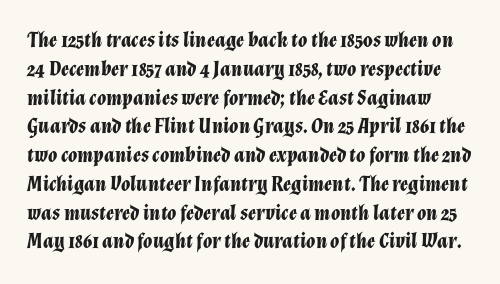
Looking at the ascenders, they clearly lean. Notice how descenders clear the ascenders below comfortably — that's standard leading. Thick stems and heavy bowls — unmistakably bold. Glyph-to-glyph distance matches everyday printed text. Anything drawn beneath the words? Only blank space.
